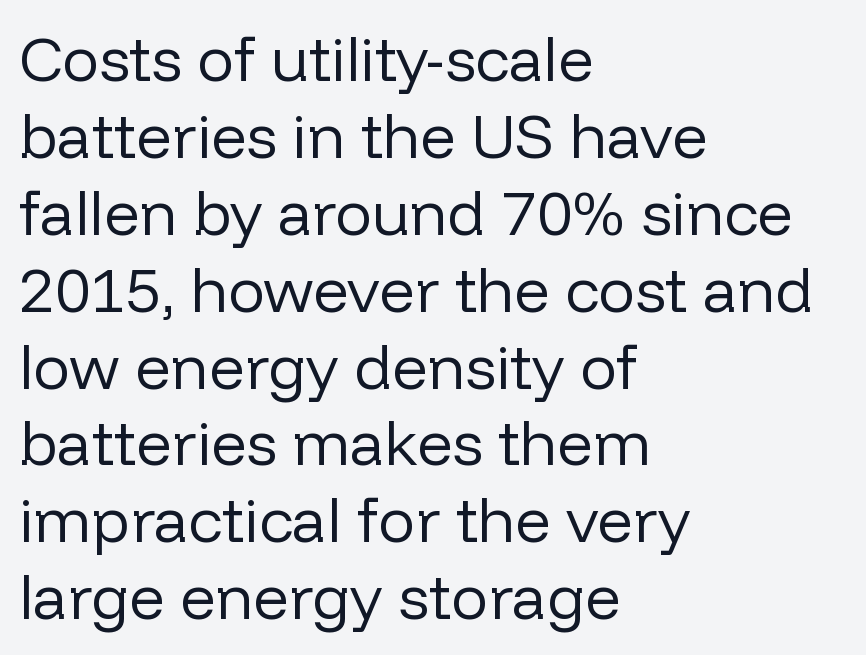
Q: Is the text bold? A: No.
Q: Is the text italic (slanted)? A: No, it is upright.
Q: Is the typeface a serif or a sans-serif typeface? A: Sans-serif.
Q: Is the text underlined? A: No.
Q: How is the paragraph aligned? A: Left-aligned.
Q: Is the spacing between letters normal or unusually wide? A: Normal.
Q: Width (condensed, normal, or wide)? A: Normal.
Q: Stroke contrast? A: Low.
Q: x-height? A: Medium.
Q: Monospaced? A: No.
